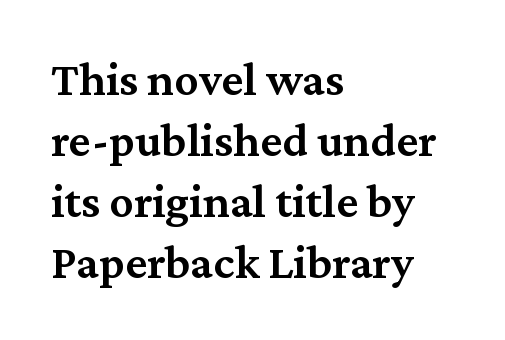
Q: Is the text bold? A: Semi-bold.
Q: Is the text italic (slanted)? A: No, it is upright.
Q: Is the typeface a serif or a sans-serif typeface? A: Serif.
Q: Is the text underlined? A: No.
Q: How is the paragraph aligned? A: Left-aligned.
Q: Is the spacing between letters normal or unusually wide? A: Normal.
Q: Is the spacing between lines tight, normal or loose? A: Normal.
Q: Width (condensed, normal, or wide)? A: Normal.
Q: Stroke contrast? A: Medium.
Q: x-height? A: Medium.
Q: Monospaced? A: No.
